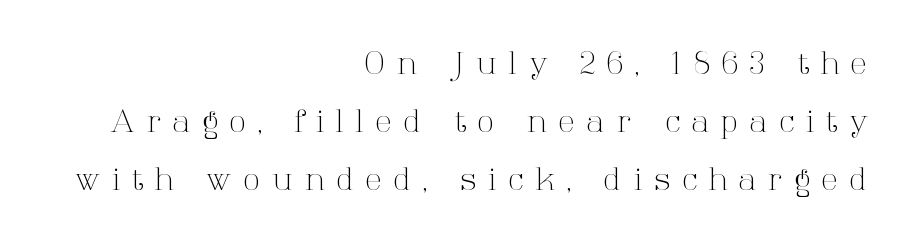
Nope, not italic — everything's standing straight. Characters follow at a spacing far wider than the type designer built in. The ragged edge is on the left, which tells us the setting is flush right. Letterform terminals end in serifs throughout the passage.
